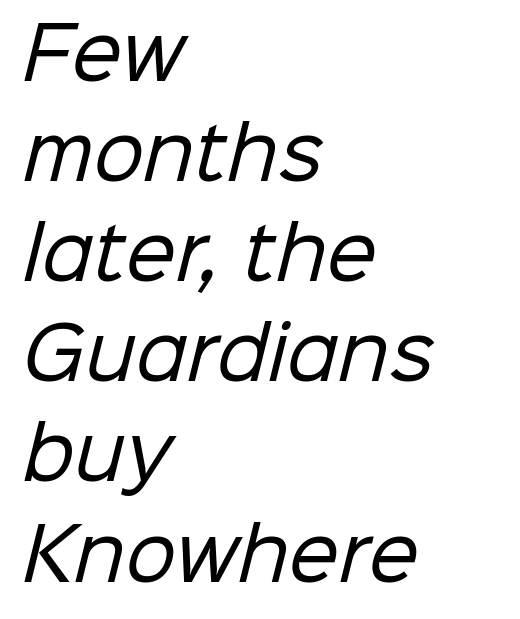
To sum up the face: it is a sans, with no serifs. Caption: face not bold, strokes unweighted. Note the varied advance widths — an 'i' is clearly narrower than an 'm'. Nothing unusual about the tracking: characters are spaced as the font intends. Check the space under the baseline: it is left empty.
